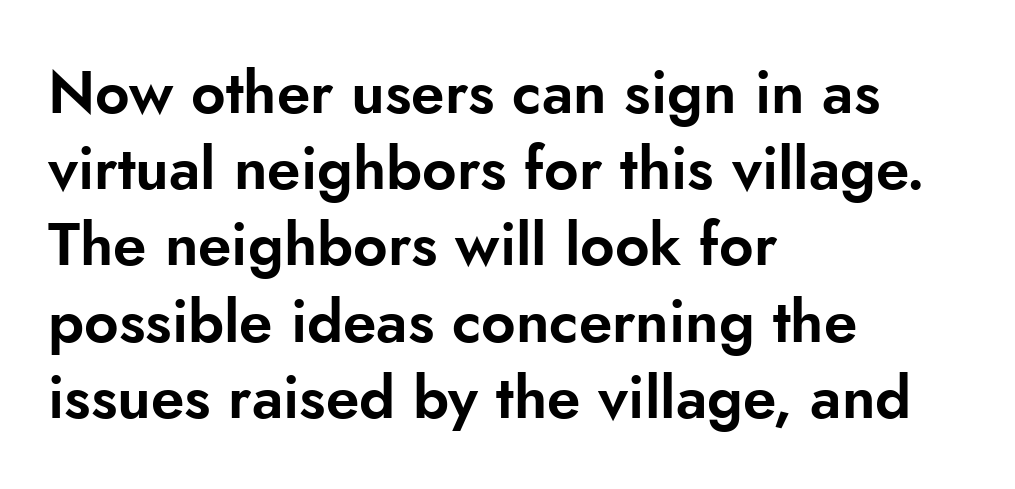
The image shows 60 px sans-serif type, upright; set left-aligned, normal line spacing (1.27x), normal letter spacing, not underlined; low stroke contrast and a small x-height.
